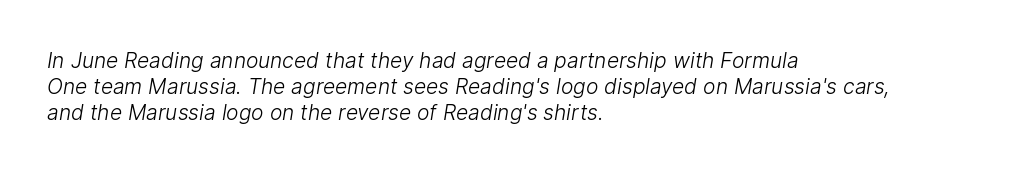
The foot of each line stays bare and open. The characters are drawn with everyday or finer stroke widths. Letter spacing: default. Line beginnings align vertically; line endings do not.
